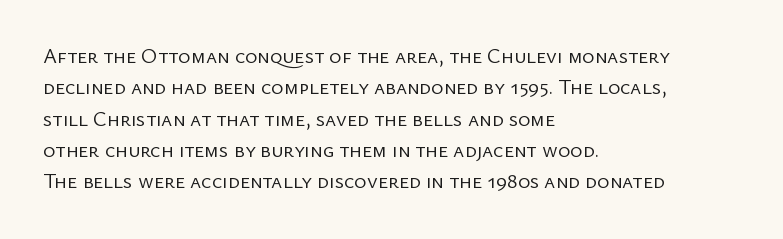
Q: Is the text bold? A: No.
Q: Is the text italic (slanted)? A: No, it is upright.
Q: Is the text underlined? A: No.
Q: How is the paragraph aligned? A: Left-aligned.
Q: Is the spacing between letters normal or unusually wide? A: Normal.
Q: Is the spacing between lines tight, normal or loose? A: Normal.
